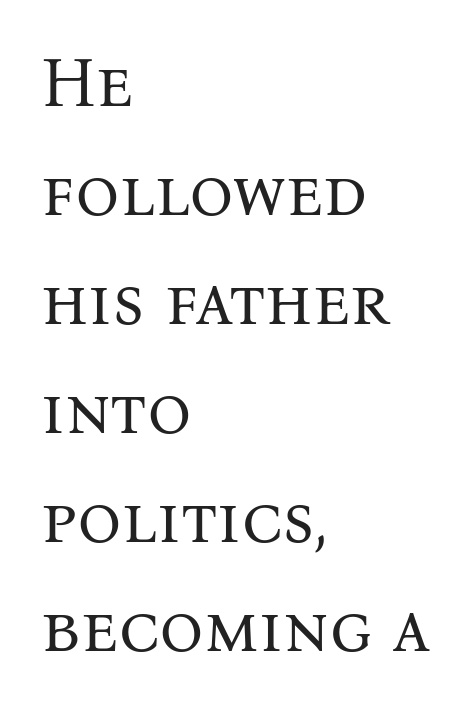
The image shows 69 px regular-weight serif type, upright; set left-aligned, normal line spacing (1.58x), normal letter spacing, not underlined; medium stroke contrast and a medium x-height.
